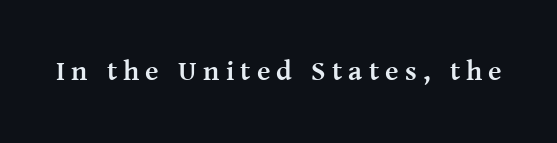
The image shows 28 px semibold serif type, upright; set unusually wide letter spacing (+0.22 em), not underlined; medium stroke contrast and a medium x-height.
